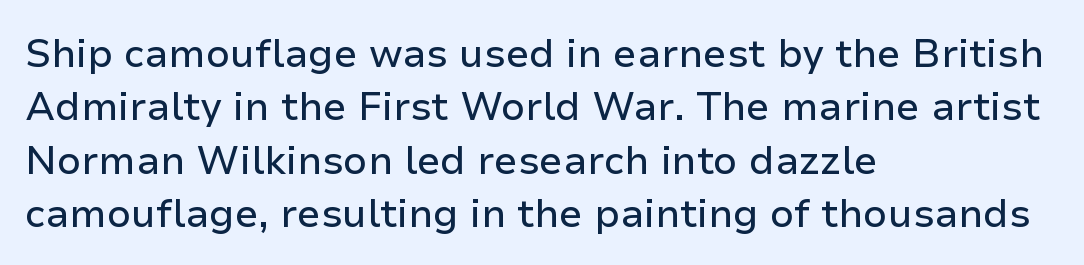
The image shows 39 px sans-serif type, upright; set left-aligned, normal line spacing (1.37x), normal letter spacing, not underlined; low stroke contrast and a medium x-height.
